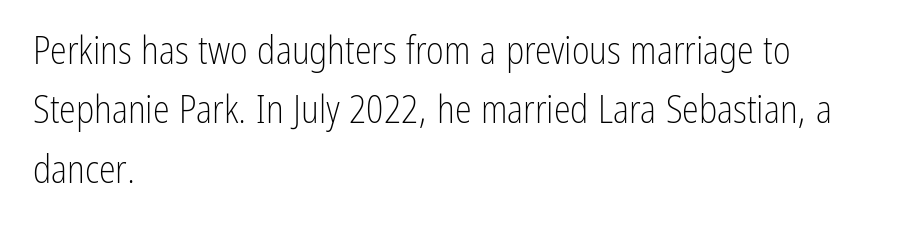
Q: Is the text bold? A: No.
Q: Is the text italic (slanted)? A: No, it is upright.
Q: Is the typeface a serif or a sans-serif typeface? A: Sans-serif.
Q: Is the text underlined? A: No.
Q: How is the paragraph aligned? A: Left-aligned.
Q: Is the spacing between letters normal or unusually wide? A: Normal.
Q: Is the spacing between lines tight, normal or loose? A: Normal.
Q: Width (condensed, normal, or wide)? A: Condensed.
Q: Stroke contrast? A: Low.
Q: x-height? A: Medium.
Q: Monospaced? A: No.
